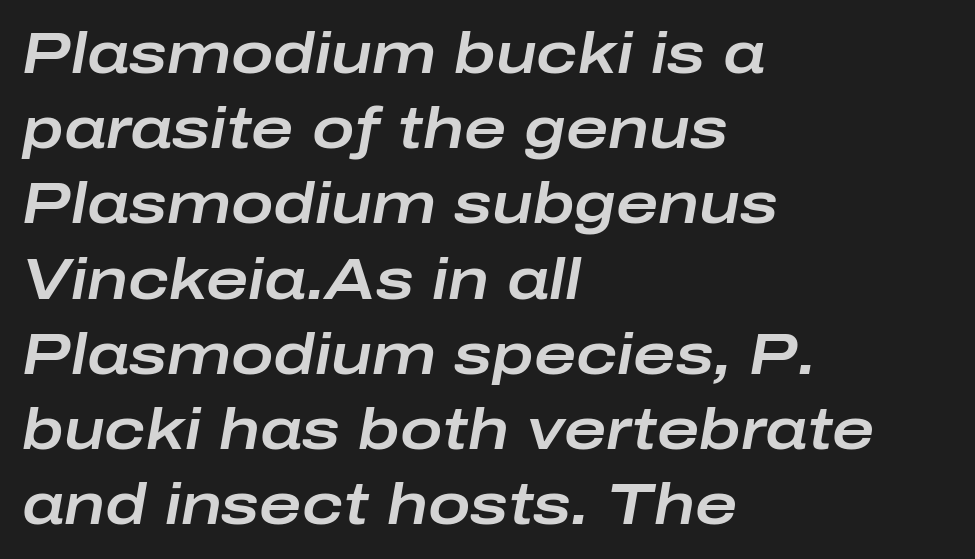
The image shows 57 px wide type, italic (leaning right); set left-aligned, normal line spacing (1.32x), normal letter spacing, not underlined; low stroke contrast and a medium x-height.
